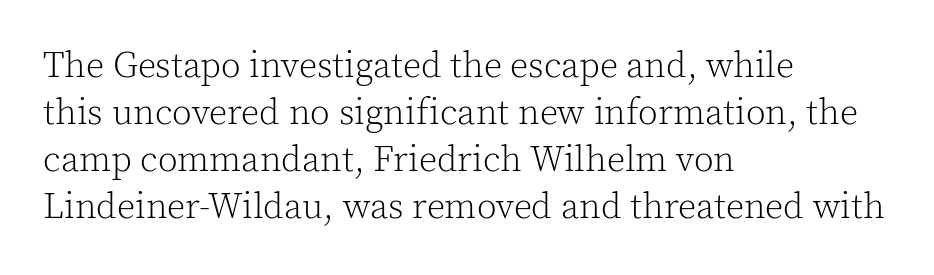
Q: Is the text bold? A: No.
Q: Is the text italic (slanted)? A: No, it is upright.
Q: Is the typeface a serif or a sans-serif typeface? A: Serif.
Q: Is the text underlined? A: No.
Q: How is the paragraph aligned? A: Left-aligned.
Q: Is the spacing between letters normal or unusually wide? A: Normal.
Q: Is the spacing between lines tight, normal or loose? A: Normal.
Q: Width (condensed, normal, or wide)? A: Normal.
Q: x-height? A: Medium.
Q: Monospaced? A: No.
